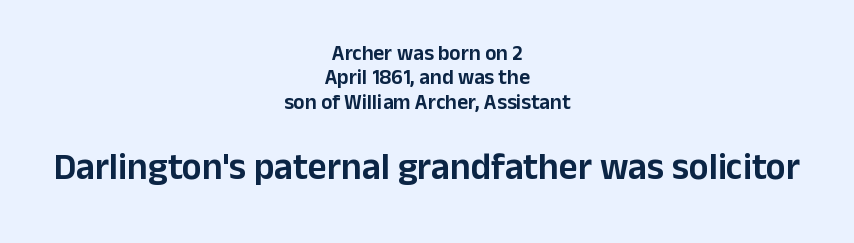
{"serif": "no", "italic": "no", "width": "normal", "stroke_contrast": "low", "x_height": "medium", "monospaced": "no", "underline": "no", "align": "center", "line_spacing_ratio": 1.16, "letter_spacing": "normal", "letter_spacing_em": 0.0, "larger_block": "second", "size_ratio": 1.76, "glyph_px": 37}
